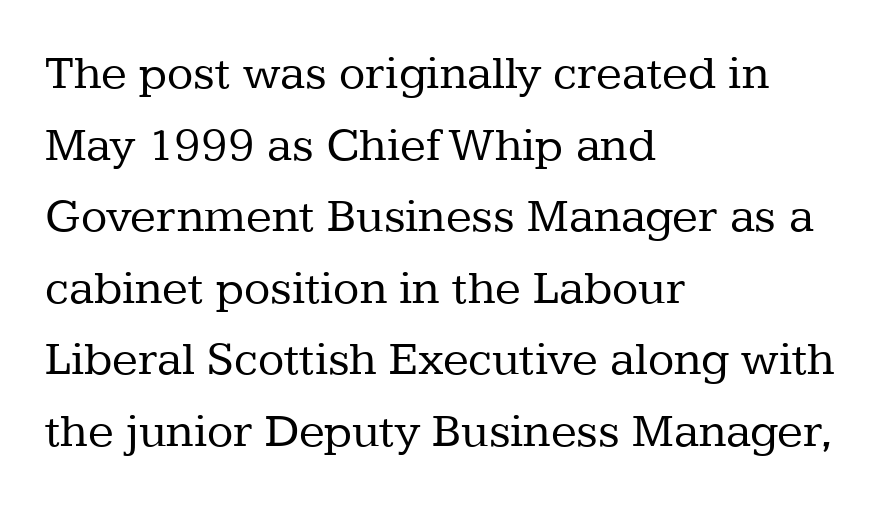
The image shows 48 px regular-weight serif type, upright; set left-aligned, normal line spacing (1.49x), normal letter spacing, not underlined; low stroke contrast and a medium x-height.
